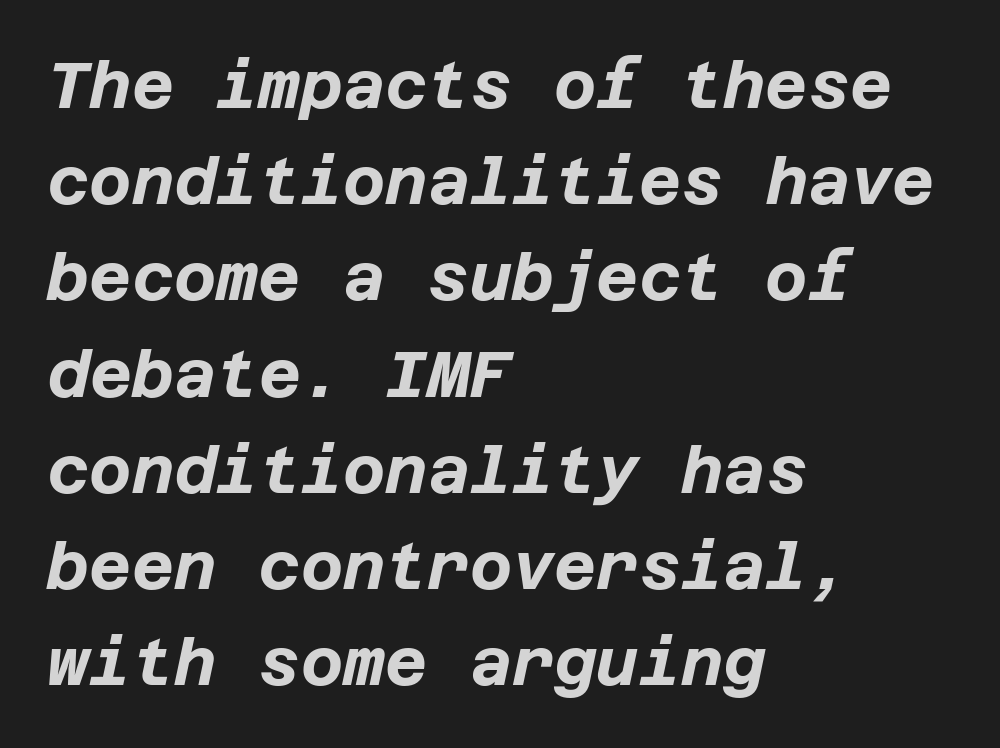
Q: Is the text bold? A: Yes.
Q: Is the text italic (slanted)? A: Yes, it leans right by about 12 degrees.
Q: Is the text underlined? A: No.
Q: How is the paragraph aligned? A: Left-aligned.
Q: Is the spacing between letters normal or unusually wide? A: Normal.
Q: Is the spacing between lines tight, normal or loose? A: Normal.
Q: Width (condensed, normal, or wide)? A: Normal.
Q: Stroke contrast? A: Low.
Q: x-height? A: Large.
